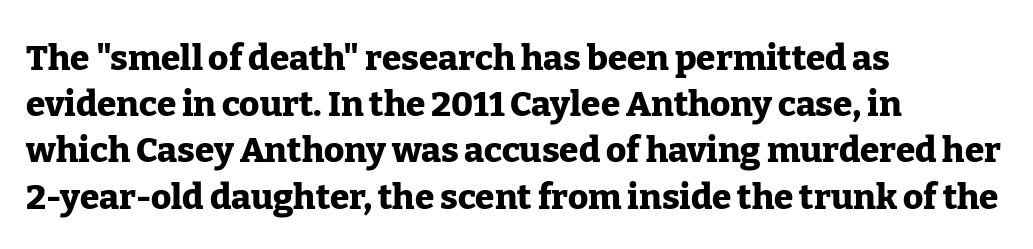
Descenders are the only things crossing below the line. In terms of posture, this sample is upright. Here the designer chose a conventional face with non-uniform glyph widths. Caption: multi-line text, flush left, ragged right. On the weight axis this lands at bold, roughly 700. Does extra space separate the letters? No, they use regular spacing.
